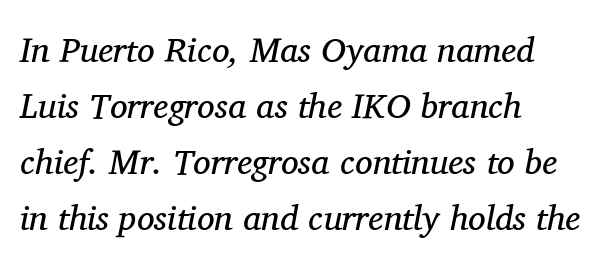
Is the type heavy? It reads as light-to-regular instead. The block of text has a typical density, with ordinary space between rows. The tracking reads as untouched default to a designer's eye. Compared with a centered layout, this one pins lines to the left instead.
